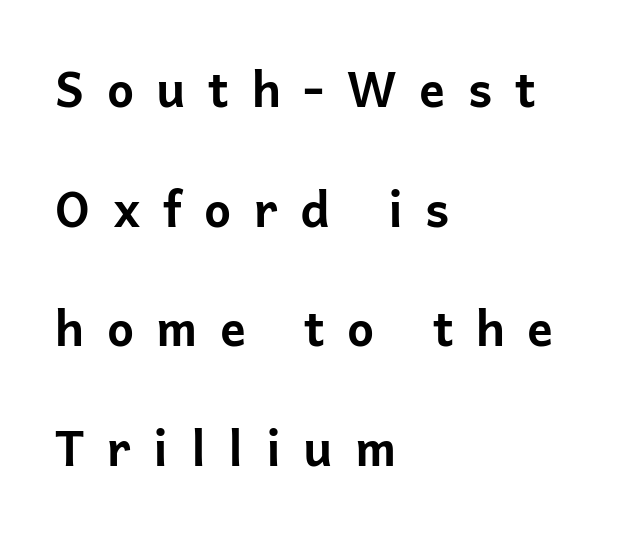
Quick note: underline off. The line texture is sparse and dotted thanks to wide tracking. A typesetter would call this proportional, since set widths differ per character. The leading is generous, giving the passage an open texture. This sample is left-justified, so line endings fall wherever the words run out.
